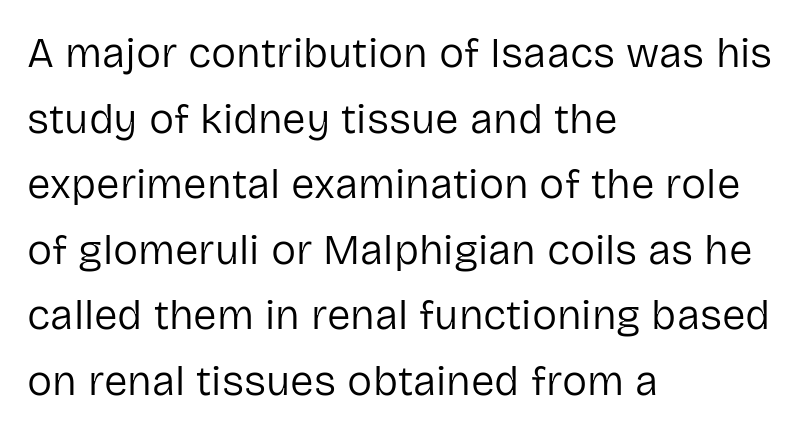
{"serif": "no", "italic": "no", "bold": "no", "weight": "regular", "width": "normal", "stroke_contrast": "low", "x_height": "medium", "monospaced": "no", "underline": "no", "align": "left", "line_spacing": "normal", "line_spacing_ratio": 1.56, "letter_spacing": "normal", "letter_spacing_em": 0.0, "glyph_px": 42}
